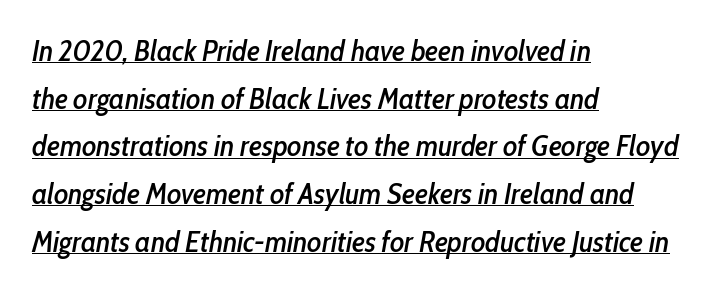
Q: Is the text italic (slanted)? A: Yes, it leans right by about 10 degrees.
Q: Is the text underlined? A: Yes.
Q: How is the paragraph aligned? A: Left-aligned.
Q: Is the spacing between letters normal or unusually wide? A: Normal.
Q: Is the spacing between lines tight, normal or loose? A: Normal.
Q: Width (condensed, normal, or wide)? A: Condensed.
Q: Stroke contrast? A: Low.
Q: x-height? A: Medium.
Q: Monospaced? A: No.
